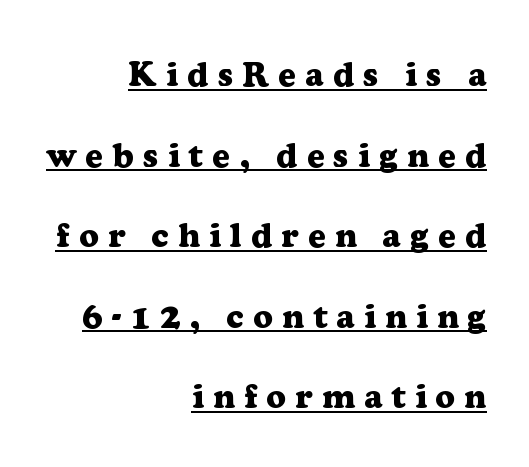
This is heavy type, rendered in bold. Leading is clearly above the norm, producing a sparse column. The face used here is seriffed, in the tradition of book romans. Think of a printed novel: that variable character pitch is what you see here.
